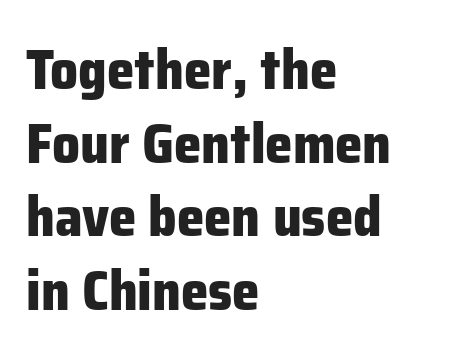
The image shows 55 px heavy sans-serif type, upright; set left-aligned, normal line spacing (1.34x), normal letter spacing, not underlined; low stroke contrast and a medium x-height.
